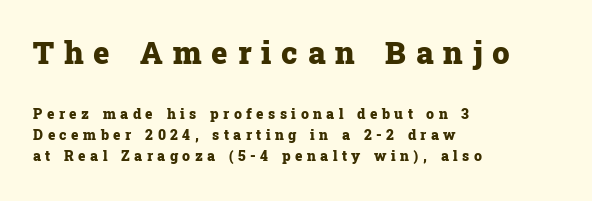
Tracking value appears strongly positive — letters spread wide. On the weight axis this lands at bold, roughly 700. You can tell from the footed stems that serif type was used. Compare the two chunks: the upper has the greater cap height. Do the characters align in a grid? No, the font is proportional. Do the letters lean? They stand straight.
